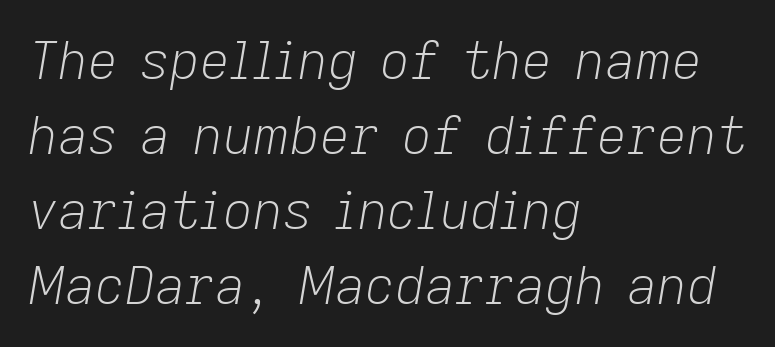
{"italic": "yes", "lean": "right", "slant_degrees": 9, "bold": "no", "weight": "light", "width": "normal", "stroke_contrast": "low", "x_height": "medium", "monospaced": "no", "underline": "no", "align": "left", "line_spacing": "normal", "line_spacing_ratio": 1.44, "letter_spacing": "normal", "letter_spacing_em": 0.0, "glyph_px": 52}
